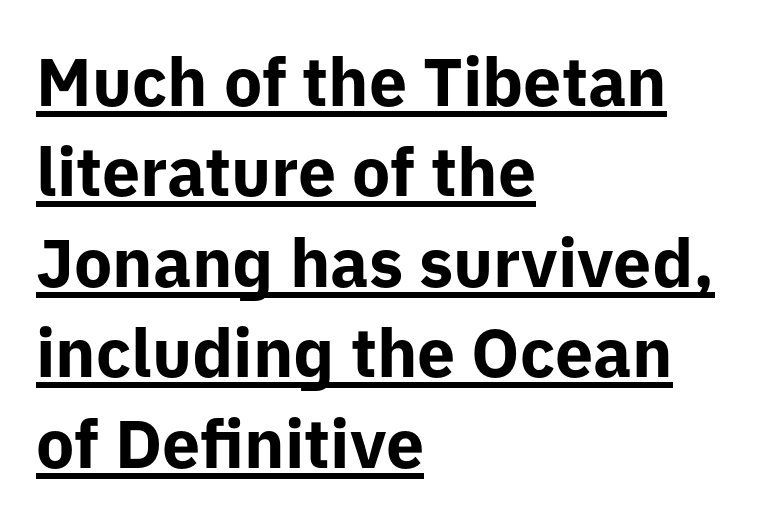
{"serif": "no", "italic": "no", "bold": "yes", "weight": "bold", "width": "normal", "stroke_contrast": "low", "x_height": "medium", "monospaced": "no", "underline": "yes", "align": "left", "line_spacing": "normal", "line_spacing_ratio": 1.33, "letter_spacing": "normal", "letter_spacing_em": 0.0, "glyph_px": 68}
